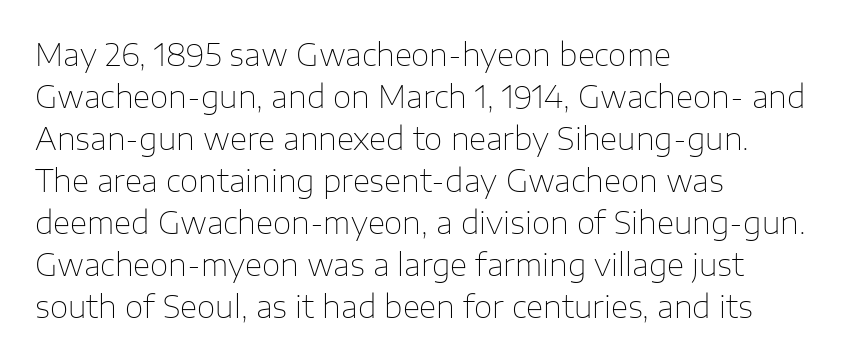
Q: Is the text bold? A: No.
Q: Is the text italic (slanted)? A: No, it is upright.
Q: Is the typeface a serif or a sans-serif typeface? A: Sans-serif.
Q: Is the text underlined? A: No.
Q: How is the paragraph aligned? A: Left-aligned.
Q: Is the spacing between letters normal or unusually wide? A: Normal.
Q: Is the spacing between lines tight, normal or loose? A: Normal.
Q: Width (condensed, normal, or wide)? A: Normal.
Q: Stroke contrast? A: Low.
Q: x-height? A: Medium.
Q: Monospaced? A: No.
